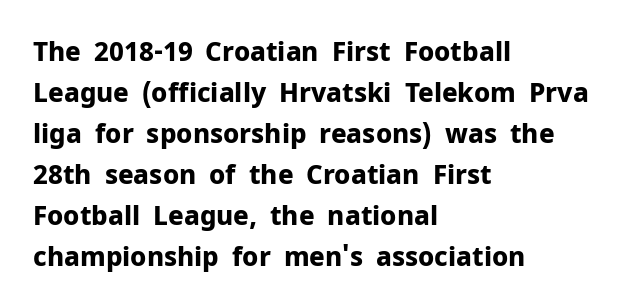
Q: Is the text bold? A: Yes.
Q: Is the text italic (slanted)? A: No, it is upright.
Q: Is the text underlined? A: No.
Q: How is the paragraph aligned? A: Left-aligned.
Q: Is the spacing between letters normal or unusually wide? A: Normal.
Q: Is the spacing between lines tight, normal or loose? A: Normal.
